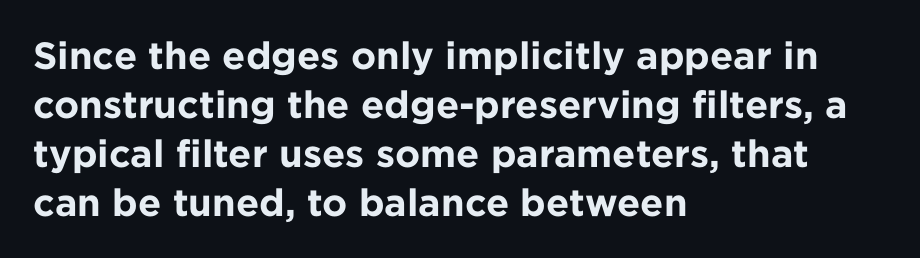
The letters stand upright; this is a roman face. These lines stack with their left ends in a neat column. Reading down the column, the eye jumps a familiar distance to each next line. A typesetter would call this proportional, since set widths differ per character.
